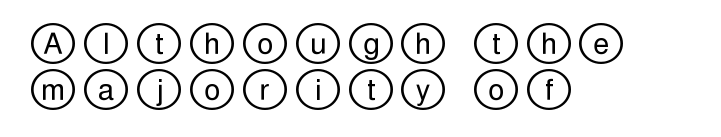
Q: Is the text italic (slanted)? A: No, it is upright.
Q: Is the text underlined? A: No.
Q: How is the paragraph aligned? A: Left-aligned.
Q: Is the spacing between letters normal or unusually wide? A: Unusually wide.
Q: Is the spacing between lines tight, normal or loose? A: Normal.
Q: Width (condensed, normal, or wide)? A: Wide.
Q: x-height? A: Large.
